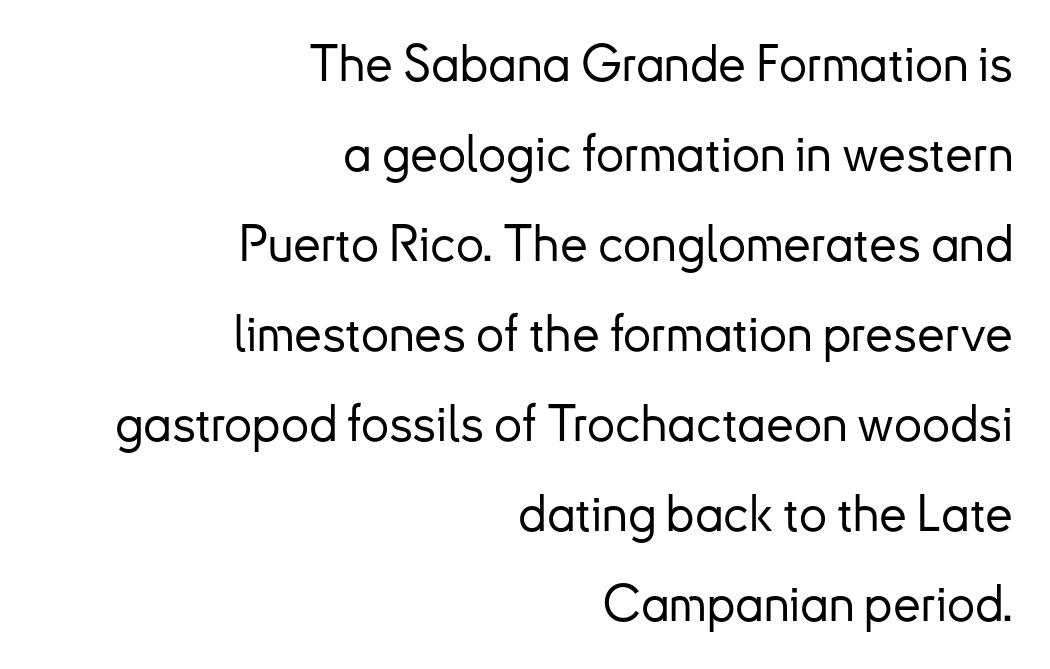
The horizontal fit of the characters is conventional and even. Just letters on the line, the space beneath them empty. Character widths vary here, with narrow letters taking less room than wide ones. This sample is right-justified, so line beginnings fall wherever the words allow. Notice how the stems are strictly vertical — no italics here.
